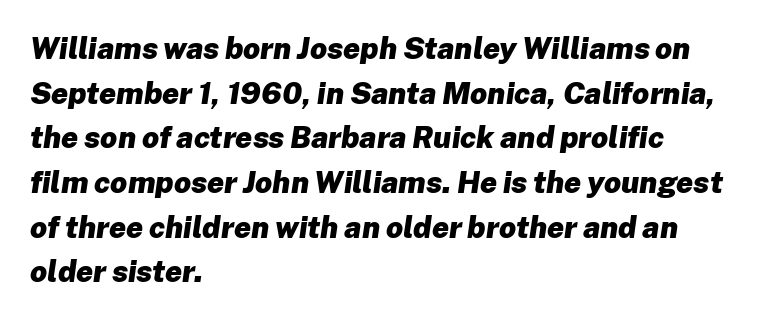
No word sits above an underline. Is the letter spacing exaggerated? No — it looks like the ordinary default. Each letter keeps its own natural width here, so spacing adapts to shape. The leading is moderate, giving the passage an even texture. You'd pick this weight for a headline — it's a proper bold.
